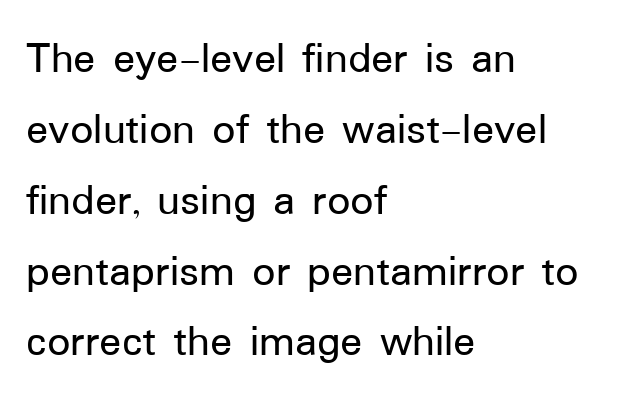
The image shows 46 px sans-serif type, upright; set left-aligned, normal line spacing (1.54x), normal letter spacing, not underlined; low stroke contrast and a medium x-height.
